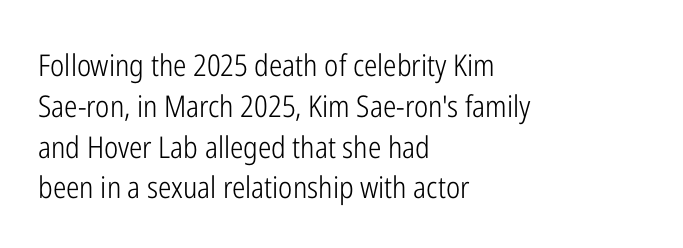
A typesetter would call this zero additional tracking. Note the varied advance widths — an 'i' is clearly narrower than an 'm'. Only glyphs here, with clear space below each row. Look at the bottom of the vertical strokes: they stop flat, with no serifs. The letters look calm and open, with moderate or lighter stems.
